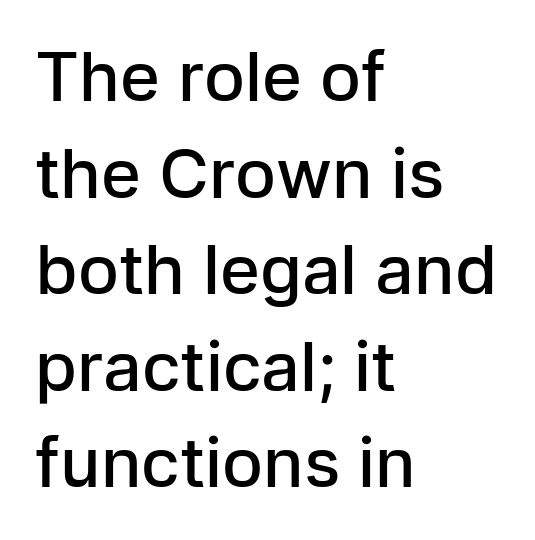
Q: Is the text bold? A: Semi-bold.
Q: Is the text italic (slanted)? A: No, it is upright.
Q: Is the typeface a serif or a sans-serif typeface? A: Sans-serif.
Q: Is the text underlined? A: No.
Q: How is the paragraph aligned? A: Left-aligned.
Q: Is the spacing between letters normal or unusually wide? A: Normal.
Q: Is the spacing between lines tight, normal or loose? A: Normal.
Q: Width (condensed, normal, or wide)? A: Normal.
Q: Stroke contrast? A: Low.
Q: x-height? A: Medium.
Q: Monospaced? A: No.
